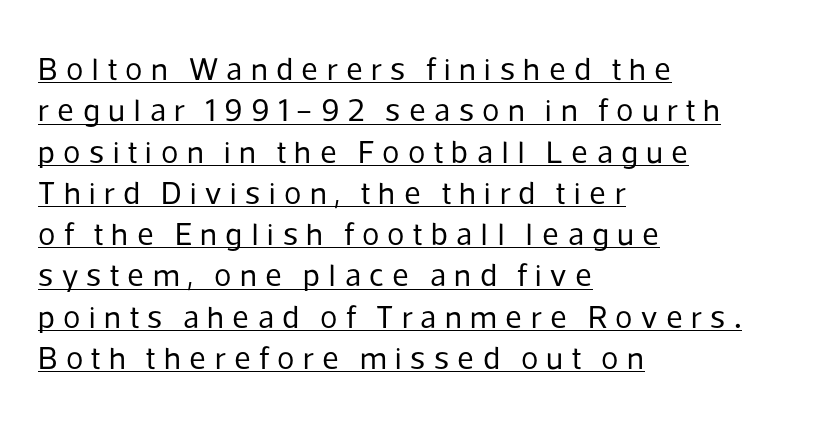
Stems here are at most as thick as an everyday book face. Quick note: not italic, upright. The glyphs in this specimen are sans serif. Vertically, the passage feels balanced, rows spaced as you'd expect.
